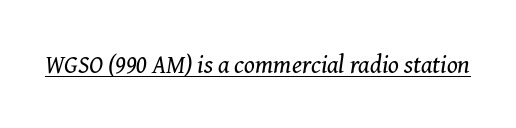
{"italic": "yes", "lean": "right", "slant_degrees": 8, "bold": "no", "underline": "yes", "letter_spacing": "normal", "letter_spacing_em": 0.0, "glyph_px": 25}
